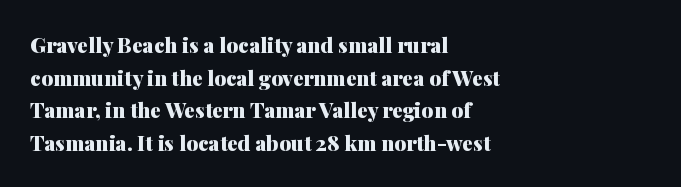
The image shows 21 px bold type, upright; set left-aligned, normal line spacing (1.55x), normal letter spacing, not underlined.
